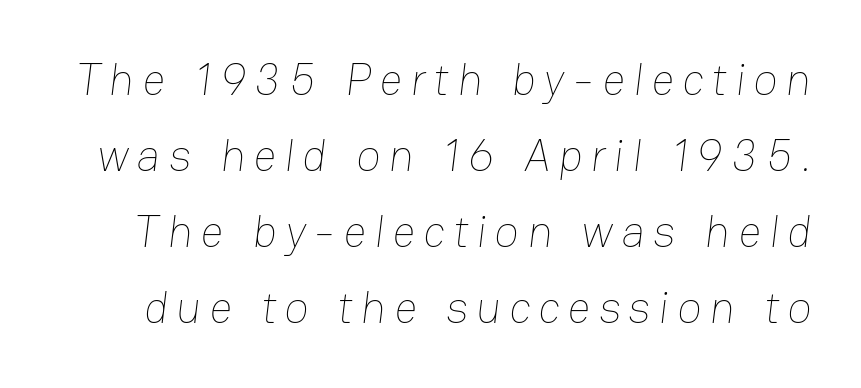
{"bold": "no", "weight": "thin", "width": "normal", "stroke_contrast": "low", "x_height": "medium", "monospaced": "no", "underline": "no", "line_spacing": "normal", "line_spacing_ratio": 1.69, "glyph_px": 45}
